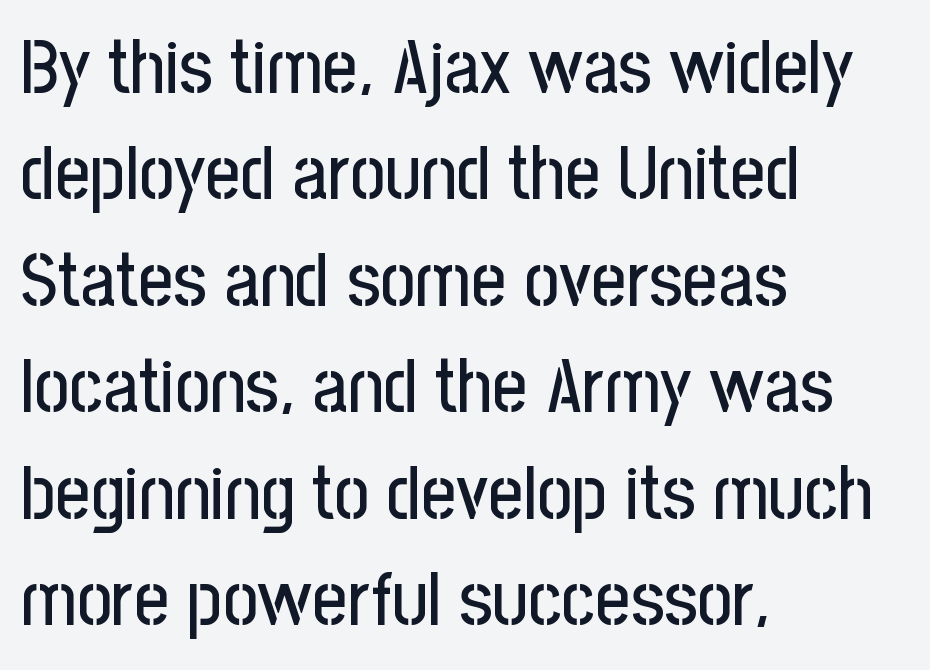
The image shows 76 px condensed sans-serif type, upright; set left-aligned, normal line spacing (1.4x), normal letter spacing, not underlined; low stroke contrast and a medium x-height.
